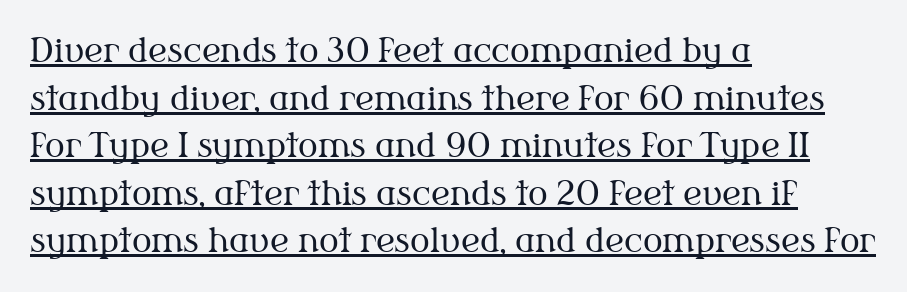
Summary of weight: not heavy and not bold. The typeface chosen for these lines features serifs. Is there much room between lines? A standard amount, neither cramped nor airy. Designer's note — italics off, roman on. The specimen includes a rule beneath the text block's lines. The face used here is proportionally spaced, like ordinary book or web type.
